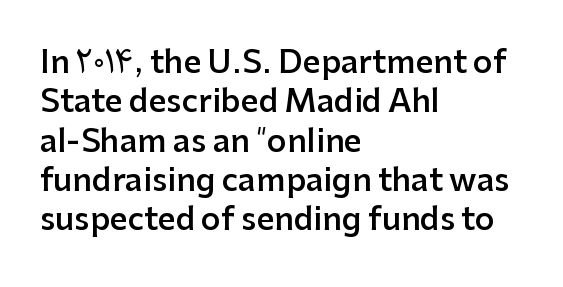
The image shows 31 px semibold sans-serif type, upright; set left-aligned, normal line spacing (1.27x), normal letter spacing, not underlined; low stroke contrast and a medium x-height.
